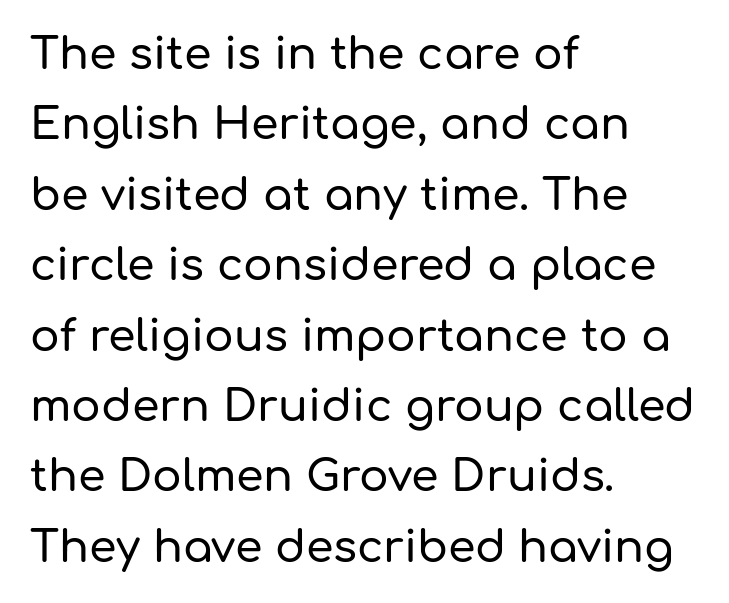
{"serif": "no", "italic": "no", "width": "normal", "stroke_contrast": "low", "x_height": "medium", "monospaced": "no", "underline": "no", "align": "left", "line_spacing": "normal", "line_spacing_ratio": 1.6, "letter_spacing": "normal", "letter_spacing_em": 0.0, "glyph_px": 44}
